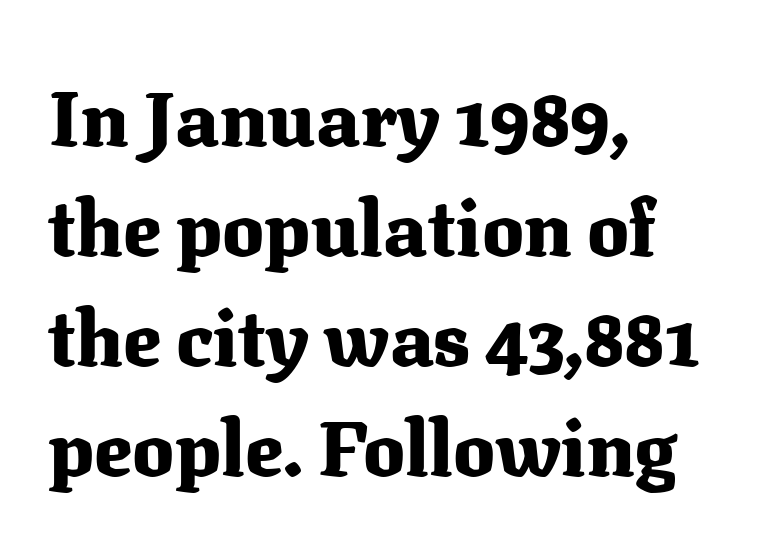
{"serif": "yes", "italic": "no", "bold": "yes", "weight": "heavy", "width": "normal", "stroke_contrast": "medium", "x_height": "medium", "monospaced": "no", "underline": "no", "align": "left", "line_spacing": "normal", "line_spacing_ratio": 1.41, "letter_spacing": "normal", "letter_spacing_em": 0.0, "glyph_px": 78}
